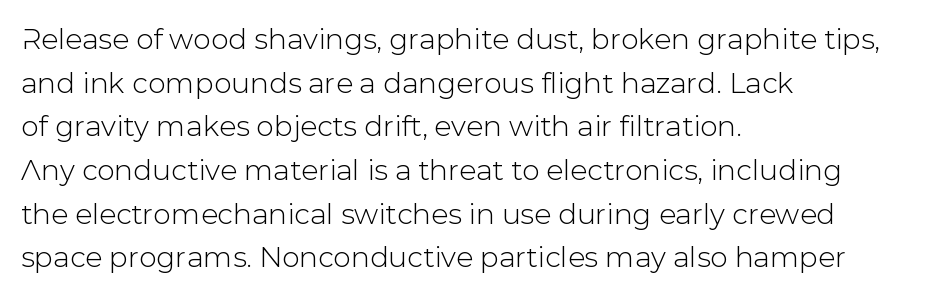
Q: Is the text italic (slanted)? A: No, it is upright.
Q: Is the typeface a serif or a sans-serif typeface? A: Sans-serif.
Q: Is the text underlined? A: No.
Q: How is the paragraph aligned? A: Left-aligned.
Q: Is the spacing between letters normal or unusually wide? A: Normal.
Q: Is the spacing between lines tight, normal or loose? A: Normal.
Q: Width (condensed, normal, or wide)? A: Normal.
Q: Stroke contrast? A: Low.
Q: x-height? A: Medium.
Q: Monospaced? A: No.
